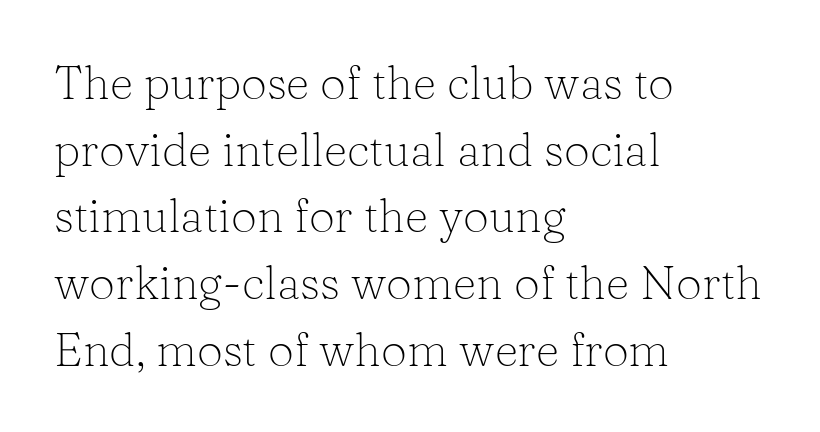
Tracking value appears to be zero — textbook default spacing. A typesetter would call this proportional, since set widths differ per character. Students, observe: this is what conventionally led text looks like. Stem width sits at or under what a default text font uses.
